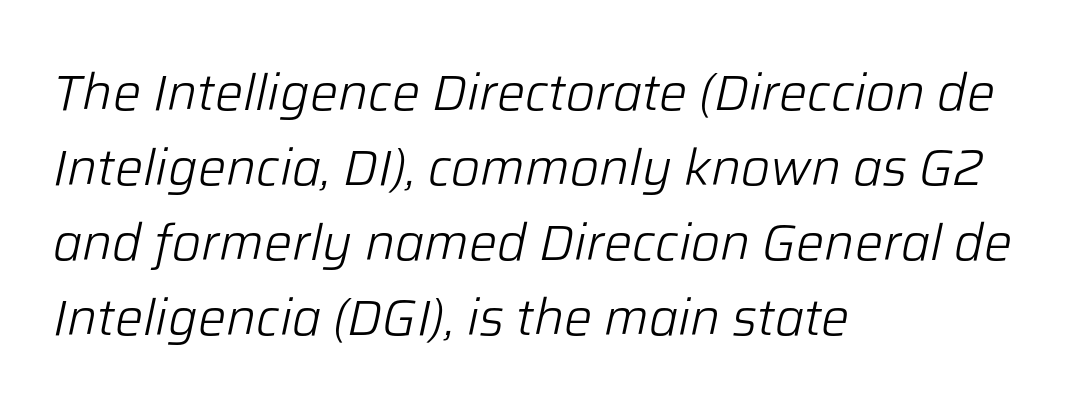
{"italic": "yes", "lean": "right", "slant_degrees": 12, "bold": "no", "weight": "light", "width": "normal", "stroke_contrast": "low", "x_height": "medium", "monospaced": "no", "underline": "no", "align": "left", "line_spacing": "normal", "line_spacing_ratio": 1.5, "letter_spacing": "normal", "letter_spacing_em": 0.0, "glyph_px": 50}
